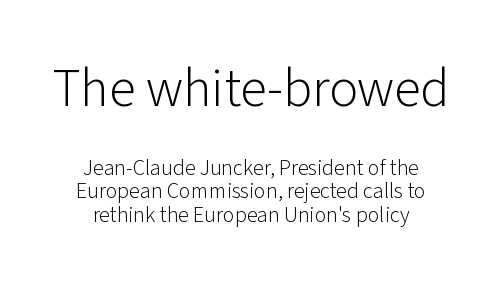
{"serif": "no", "italic": "no", "bold": "no", "weight": "light", "width": "normal", "stroke_contrast": "low", "x_height": "medium", "monospaced": "no", "underline": "no", "align": "center", "line_spacing": "tight", "line_spacing_ratio": 1.08, "letter_spacing": "normal", "letter_spacing_em": 0.0, "larger_block": "first", "size_ratio": 2.45, "glyph_px": 54}
